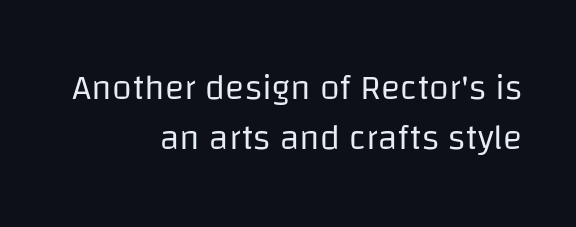
{"serif": "no", "italic": "no", "bold": "no", "weight": "regular", "width": "normal", "stroke_contrast": "low", "x_height": "large", "monospaced": "no", "underline": "no", "align": "right", "line_spacing": "normal", "line_spacing_ratio": 1.39, "letter_spacing": "normal", "letter_spacing_em": 0.0, "glyph_px": 36}
